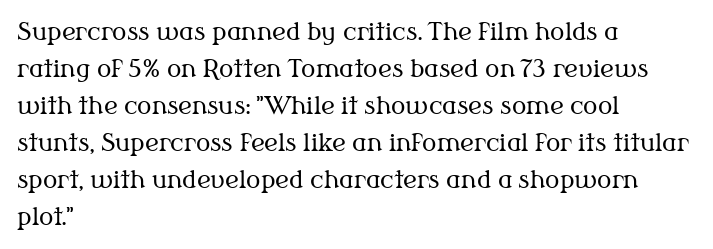
{"italic": "no", "bold": "no", "underline": "no", "align": "left", "line_spacing": "normal", "line_spacing_ratio": 1.54, "letter_spacing": "normal", "letter_spacing_em": 0.0, "glyph_px": 24}
